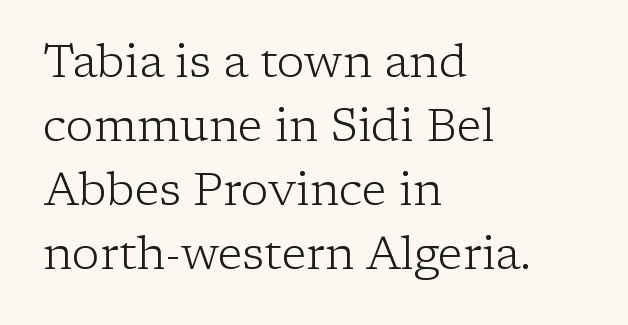
The image shows 46 px light serif type, upright; set left-aligned, normal line spacing (1.39x), normal letter spacing, not underlined; low stroke contrast and a medium x-height.
